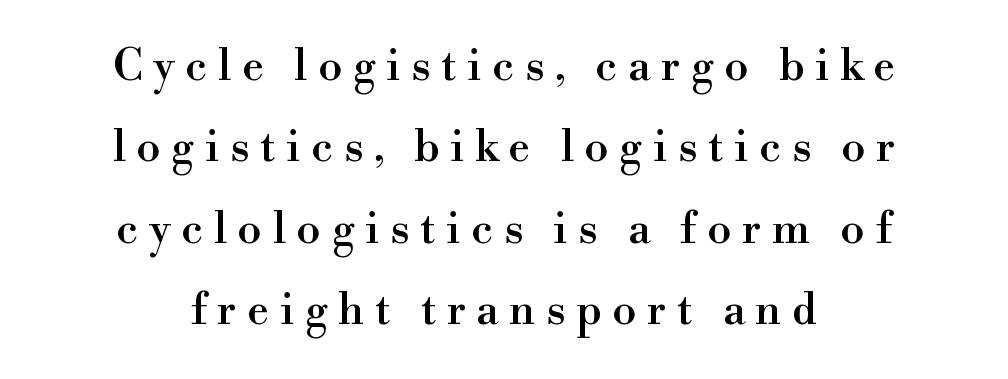
Q: Is the text italic (slanted)? A: No, it is upright.
Q: Is the typeface a serif or a sans-serif typeface? A: Serif.
Q: Is the text underlined? A: No.
Q: How is the paragraph aligned? A: Centered.
Q: Is the spacing between letters normal or unusually wide? A: Unusually wide.
Q: Width (condensed, normal, or wide)? A: Normal.
Q: Stroke contrast? A: High.
Q: x-height? A: Small.
Q: Monospaced? A: No.
